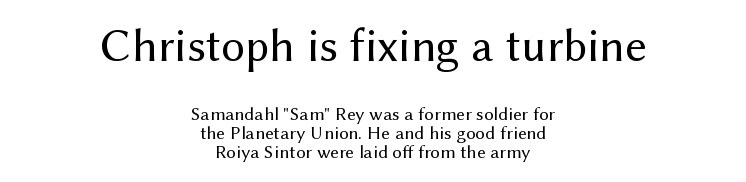
Q: Is the text bold? A: No.
Q: Is the text italic (slanted)? A: No, it is upright.
Q: Is the typeface a serif or a sans-serif typeface? A: Sans-serif.
Q: Is the text underlined? A: No.
Q: How is the paragraph aligned? A: Centered.
Q: Is the spacing between letters normal or unusually wide? A: Normal.
Q: Is the spacing between lines tight, normal or loose? A: Tight.
Q: Which block of text is set in a larger size, the first (top) or the second (bottom)? A: The first (top) one.
Q: Width (condensed, normal, or wide)? A: Normal.
Q: Stroke contrast? A: Medium.
Q: x-height? A: Medium.
Q: Monospaced? A: No.
